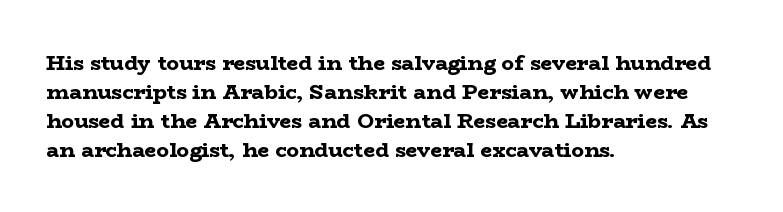
Q: Is the text bold? A: Yes.
Q: Is the text italic (slanted)? A: No, it is upright.
Q: Is the text underlined? A: No.
Q: How is the paragraph aligned? A: Left-aligned.
Q: Is the spacing between letters normal or unusually wide? A: Normal.
Q: Is the spacing between lines tight, normal or loose? A: Normal.
